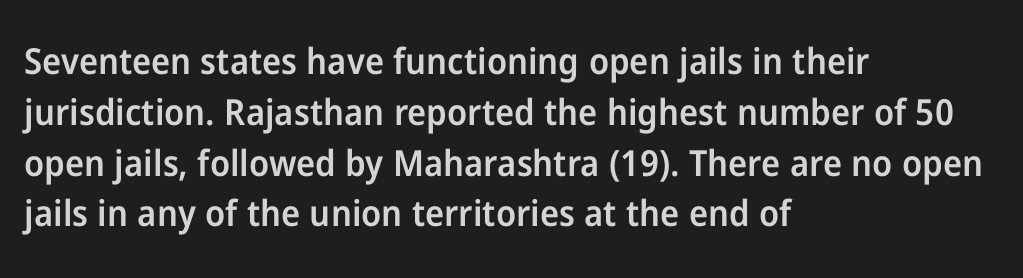
Q: Is the text bold? A: Semi-bold.
Q: Is the text italic (slanted)? A: No, it is upright.
Q: Is the typeface a serif or a sans-serif typeface? A: Sans-serif.
Q: Is the text underlined? A: No.
Q: How is the paragraph aligned? A: Left-aligned.
Q: Is the spacing between letters normal or unusually wide? A: Normal.
Q: Is the spacing between lines tight, normal or loose? A: Normal.
Q: Width (condensed, normal, or wide)? A: Normal.
Q: Stroke contrast? A: Low.
Q: x-height? A: Medium.
Q: Monospaced? A: No.
